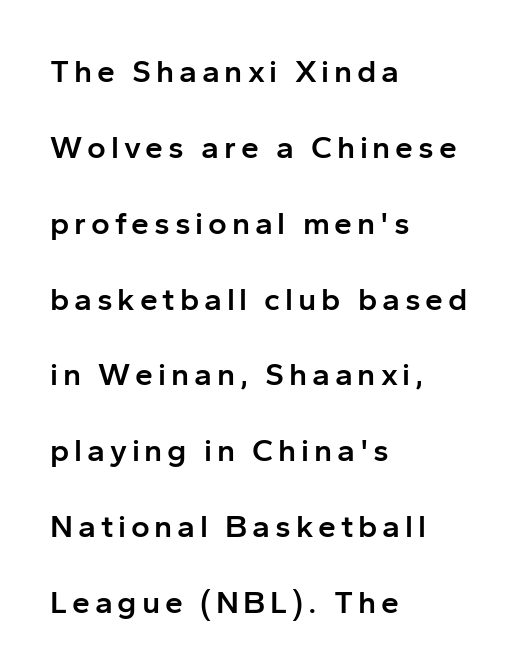
{"serif": "no", "italic": "no", "bold": "semi", "weight": "semibold", "width": "normal", "stroke_contrast": "low", "x_height": "medium", "monospaced": "no", "underline": "no", "align": "left", "line_spacing": "loose", "line_spacing_ratio": 2.37, "glyph_px": 32}
